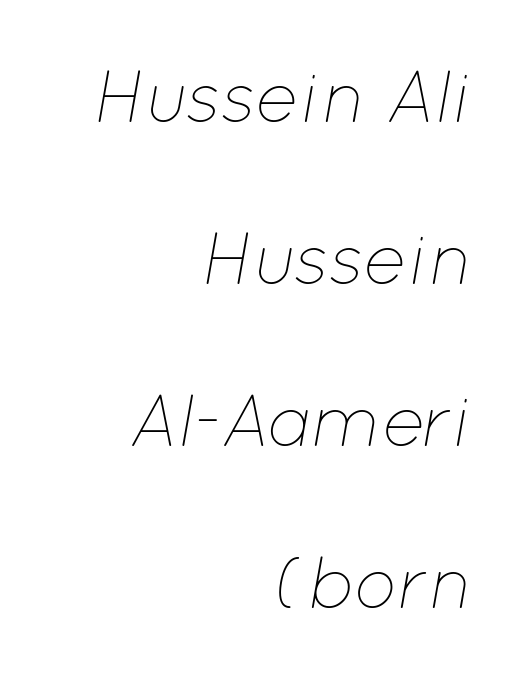
{"italic": "yes", "lean": "right", "slant_degrees": 12, "bold": "no", "weight": "thin", "width": "normal", "stroke_contrast": "low", "x_height": "medium", "monospaced": "no", "underline": "no", "align": "right", "line_spacing": "loose", "line_spacing_ratio": 2.22, "letter_spacing": "normal", "letter_spacing_em": 0.0, "glyph_px": 73}
